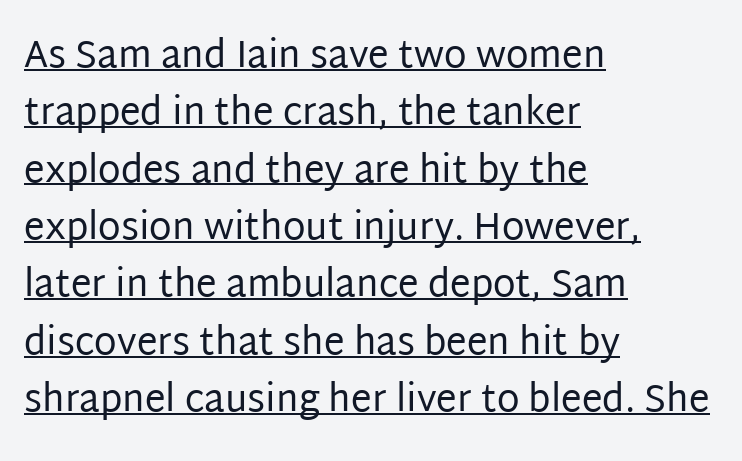
Each letter keeps its own natural width here, so spacing adapts to shape. Grotesque or geometric, the face here clearly has no serifs. Is there any slant? The stems are plumb. Like a heading marked for emphasis, these lines bear an underscore. Spacing between characters is what you'd get straight out of the box. These lines sit exactly where default settings would place them.
